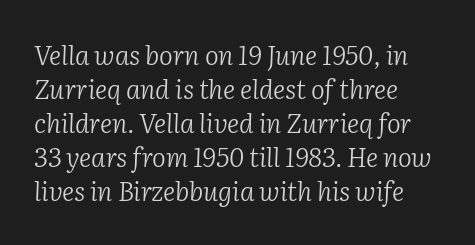
Summary of vertical rhythm: regular, with standard interline spacing. The ragged edge is on the right, which tells us the setting is flush left. Stroke mass is kept to a normal reading level or below. Posture: slanted. Letter spacing: default.
